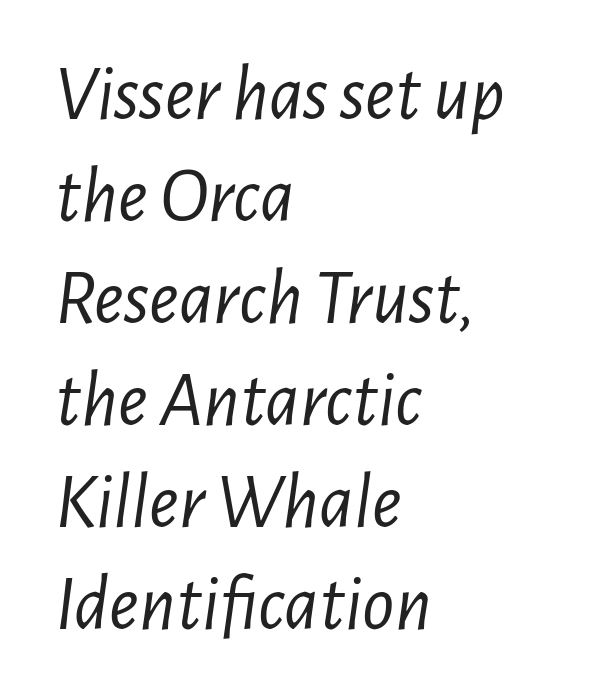
Q: Is the text bold? A: No.
Q: Is the text italic (slanted)? A: Yes, it leans right by about 7 degrees.
Q: Is the text underlined? A: No.
Q: How is the paragraph aligned? A: Left-aligned.
Q: Is the spacing between letters normal or unusually wide? A: Normal.
Q: Is the spacing between lines tight, normal or loose? A: Normal.
Q: Width (condensed, normal, or wide)? A: Condensed.
Q: Stroke contrast? A: Low.
Q: x-height? A: Medium.
Q: Monospaced? A: No.
